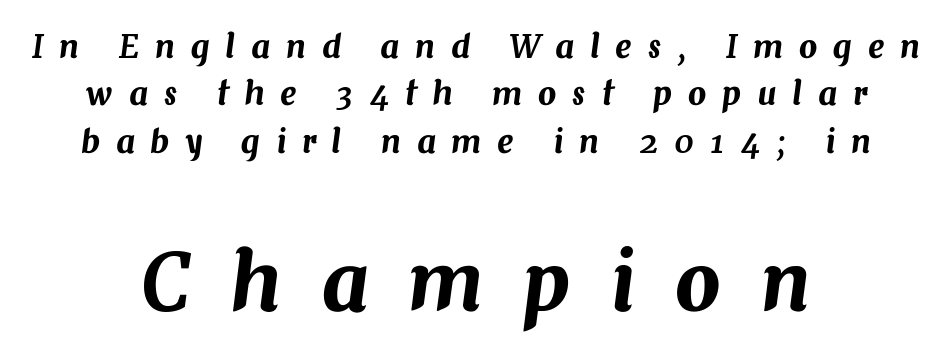
The image shows 80 px text type, italic (leaning right); set centered, normal line spacing (1.48x), unusually wide letter spacing (+0.5 em), not underlined; the second (bottom) block is 2.5x larger; medium stroke contrast and a medium x-height.
